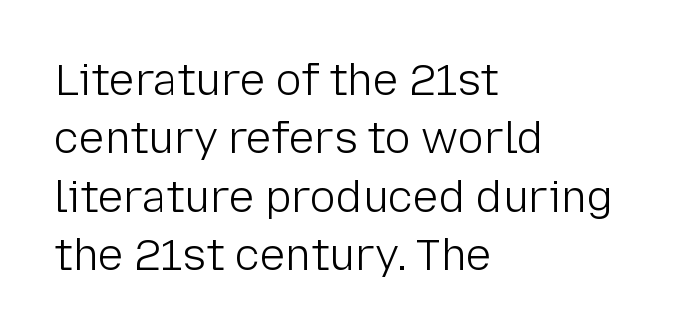
Think of a printed novel: that variable character pitch is what you see here. Nothing sits at the stroke ends, so this counts as sans-serif. Each stroke keeps to a modest, everyday thickness or less. The zone under the glyphs is completely vacant. The lettering holds an erect, upright posture throughout.
